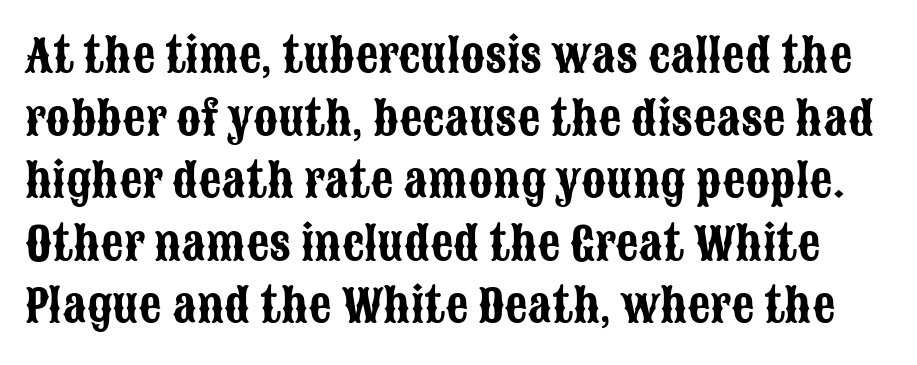
{"serif": "no", "italic": "no", "width": "condensed", "stroke_contrast": "low", "x_height": "large", "monospaced": "no", "underline": "no", "line_spacing": "normal", "line_spacing_ratio": 1.39, "letter_spacing": "normal", "letter_spacing_em": 0.0, "glyph_px": 45}
